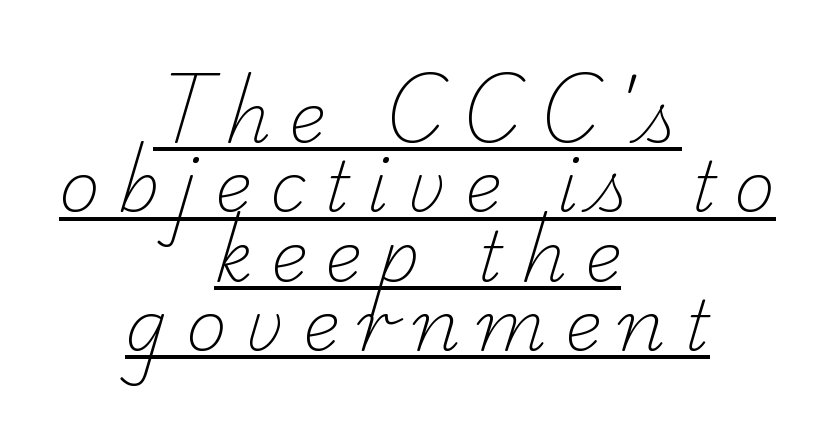
The image shows 70 px light serif type; set centered, tight line spacing (0.99x), unusually wide letter spacing (+0.25 em), underlined; low stroke contrast and a small x-height.
